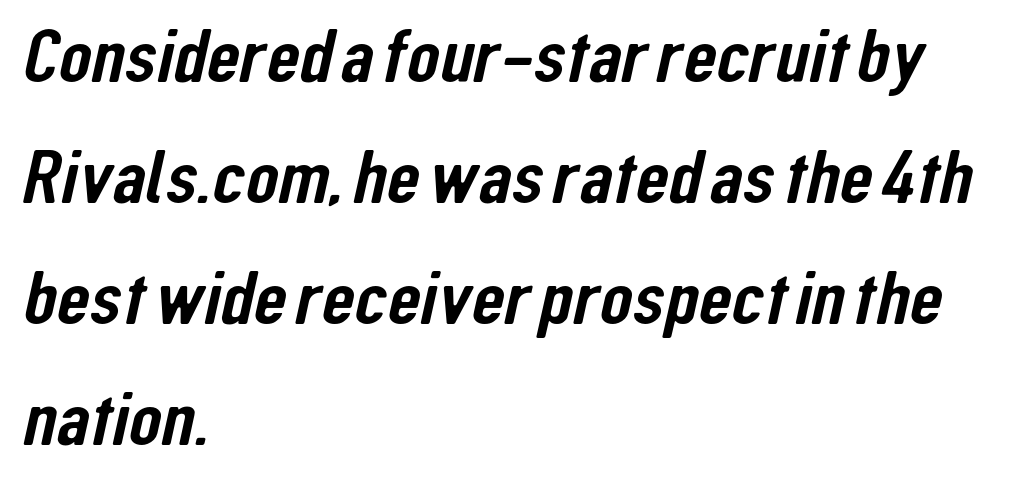
Is the block centered? No — it sits flush against the left margin. Unlike a traditional serif, this face leaves its strokes unadorned. The designer left line spacing at the default. Descender tails drop into unmarked territory. The passage shown is typed in a proportional face where columns would drift. No extra tracking has been applied to these lines.
